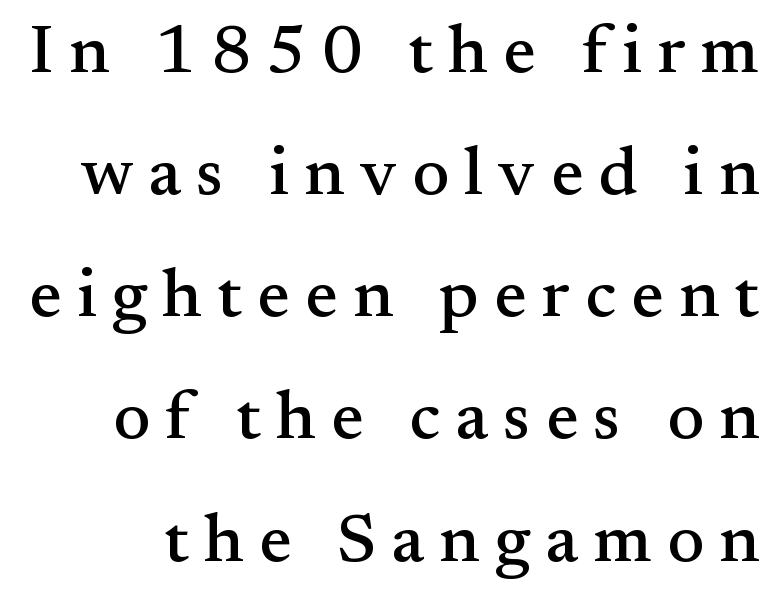
{"serif": "yes", "italic": "no", "width": "normal", "stroke_contrast": "medium", "x_height": "small", "monospaced": "no", "underline": "no", "line_spacing_ratio": 1.77, "letter_spacing": "wide", "letter_spacing_em": 0.22, "glyph_px": 69}
